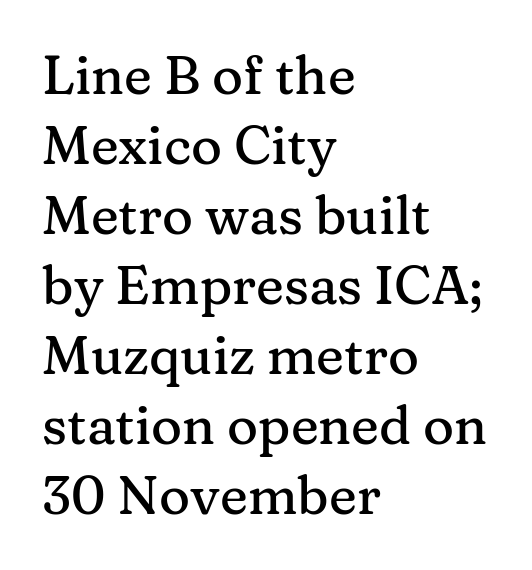
The image shows 53 px serif type, upright; set left-aligned, normal line spacing (1.32x), normal letter spacing, not underlined; medium stroke contrast and a medium x-height.
